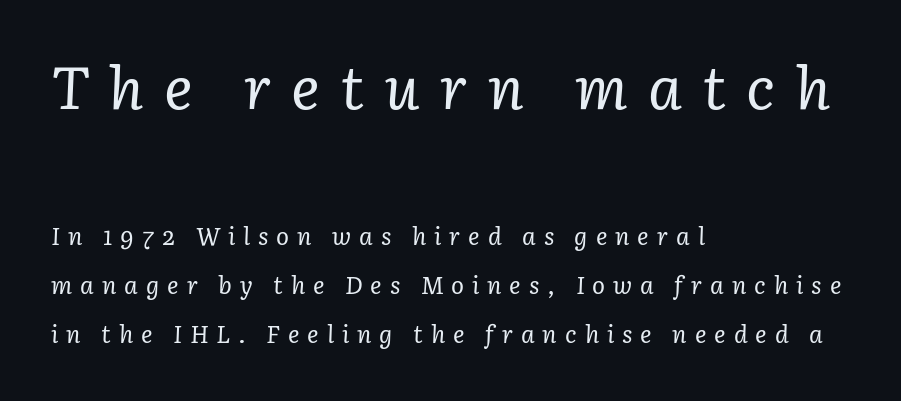
Q: Is the text bold? A: No.
Q: Is the text italic (slanted)? A: Yes, it leans right by about 3 degrees.
Q: Is the typeface a serif or a sans-serif typeface? A: Serif.
Q: Is the text underlined? A: No.
Q: How is the paragraph aligned? A: Left-aligned.
Q: Is the spacing between letters normal or unusually wide? A: Unusually wide.
Q: Is the spacing between lines tight, normal or loose? A: Loose.
Q: Which block of text is set in a larger size, the first (top) or the second (bottom)? A: The first (top) one.
Q: Width (condensed, normal, or wide)? A: Normal.
Q: Stroke contrast? A: Low.
Q: x-height? A: Medium.
Q: Monospaced? A: No.
